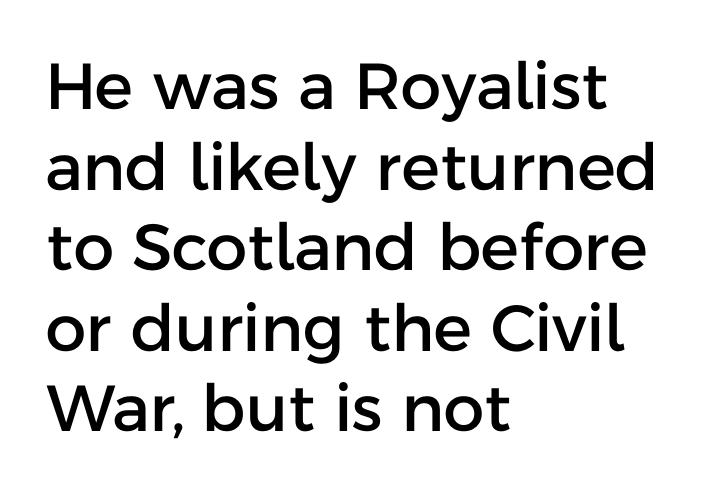
{"serif": "no", "italic": "no", "width": "normal", "stroke_contrast": "low", "x_height": "medium", "monospaced": "no", "underline": "no", "align": "left", "line_spacing_ratio": 1.24, "letter_spacing": "normal", "letter_spacing_em": 0.0, "glyph_px": 65}
